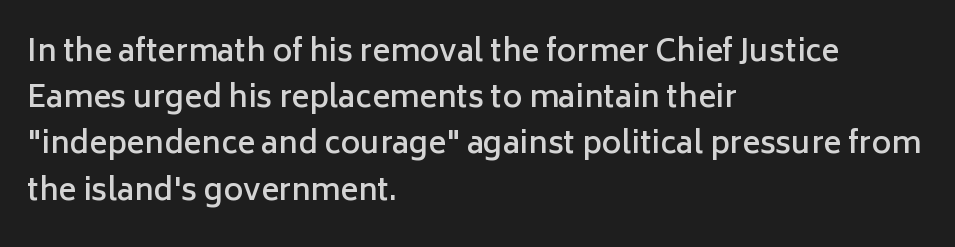
This is roman type, the default non-slanted kind. Descender tails drop into unmarked territory. Typographically, this falls in the sans-serif category. The typesetter chose a ragged-right arrangement here. Letter spacing: default. The characters look somewhat weighty, a semibold short of true bold.
